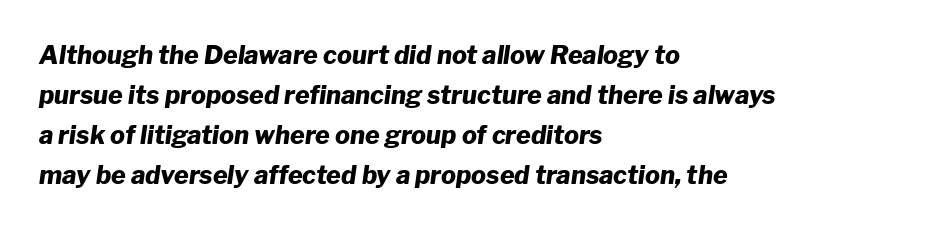
Q: Is the text bold? A: Yes.
Q: Is the text italic (slanted)? A: Yes, it leans right by about 8 degrees.
Q: Is the text underlined? A: No.
Q: How is the paragraph aligned? A: Left-aligned.
Q: Is the spacing between letters normal or unusually wide? A: Normal.
Q: Is the spacing between lines tight, normal or loose? A: Normal.
